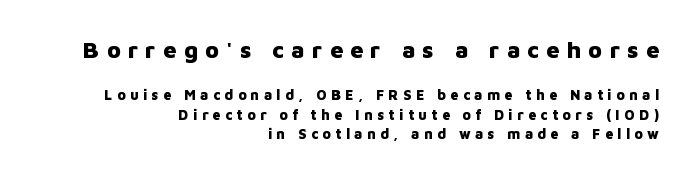
Q: Is the text bold? A: Yes.
Q: Is the text italic (slanted)? A: No, it is upright.
Q: Is the text underlined? A: No.
Q: How is the paragraph aligned? A: Right-aligned.
Q: Is the spacing between letters normal or unusually wide? A: Unusually wide.
Q: Is the spacing between lines tight, normal or loose? A: Normal.
Q: Which block of text is set in a larger size, the first (top) or the second (bottom)? A: The first (top) one.
